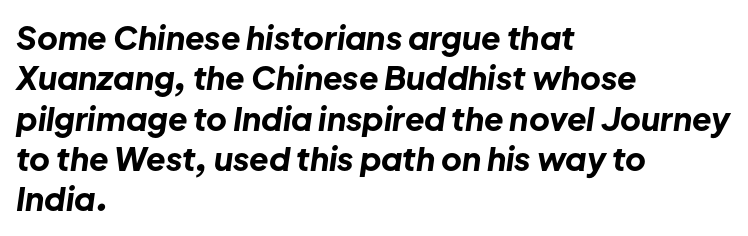
{"italic": "yes", "lean": "right", "slant_degrees": 8, "bold": "yes", "weight": "bold", "width": "normal", "stroke_contrast": "low", "x_height": "medium", "monospaced": "no", "underline": "no", "align": "left", "line_spacing": "normal", "line_spacing_ratio": 1.26, "letter_spacing": "normal", "letter_spacing_em": 0.0, "glyph_px": 32}
